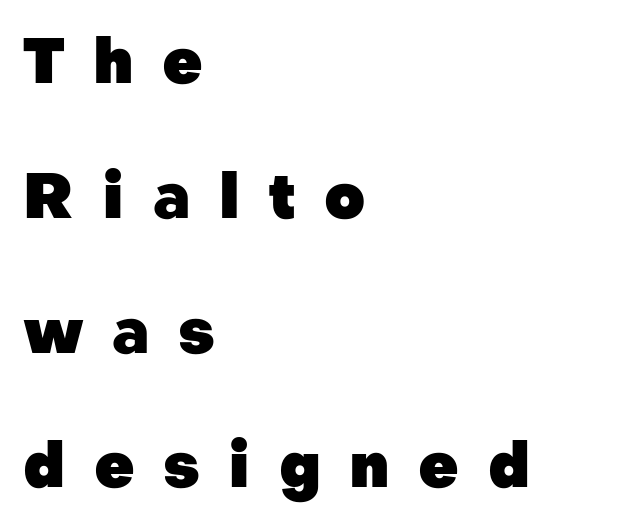
The image shows 63 px heavy sans-serif type, upright; set left-aligned, loose line spacing (2.14x), unusually wide letter spacing (+0.45 em), not underlined; low stroke contrast and a medium x-height.
